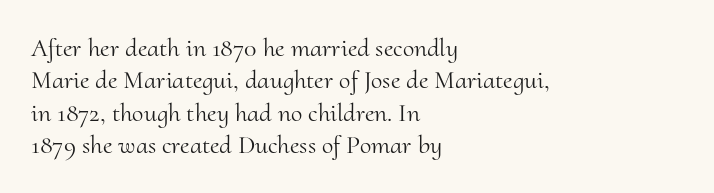
Line spacing here is normal. Nobody touched the tracking dial on this one. Quick note: underline off. Designer's note — italics off, roman on. The lines are quadded left.
